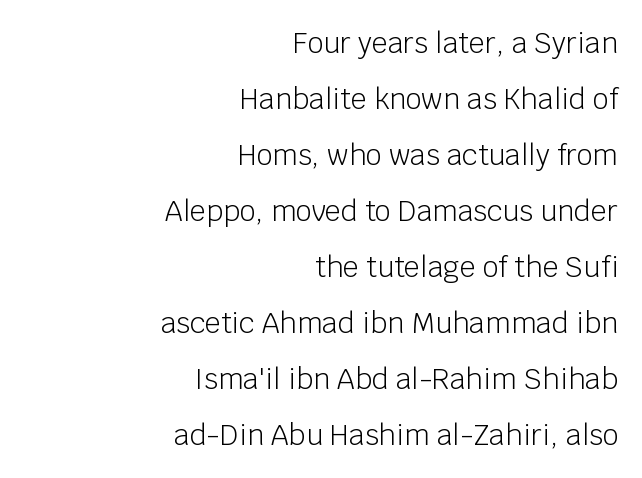
The image shows 28 px light sans-serif type, upright; set right-aligned, loose line spacing (2.0x), normal letter spacing, not underlined; low stroke contrast and a large x-height.
